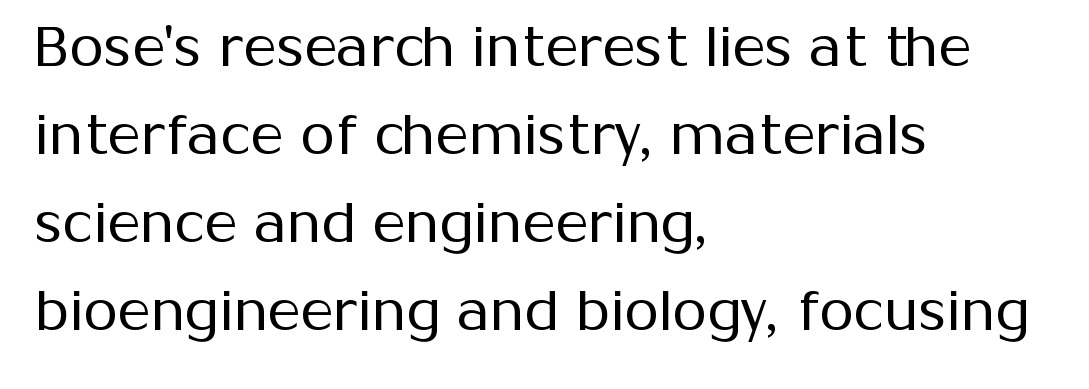
The image shows 56 px regular-weight sans-serif type, upright; set left-aligned, normal line spacing (1.57x), normal letter spacing, not underlined; medium stroke contrast and a medium x-height.
